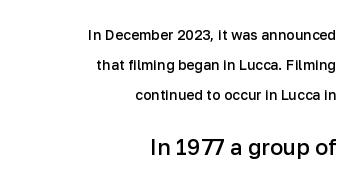
The image shows 22 px text type, upright; set right-aligned, loose line spacing (2.13x), normal letter spacing, not underlined; the second (bottom) block is 1.57x larger.
